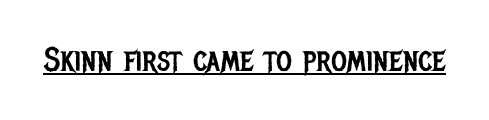
Q: Is the text bold? A: No.
Q: Is the text italic (slanted)? A: No, it is upright.
Q: Is the typeface a serif or a sans-serif typeface? A: Sans-serif.
Q: Is the text underlined? A: Yes.
Q: Is the spacing between letters normal or unusually wide? A: Normal.
Q: Width (condensed, normal, or wide)? A: Condensed.
Q: Stroke contrast? A: Low.
Q: x-height? A: Large.
Q: Monospaced? A: No.
